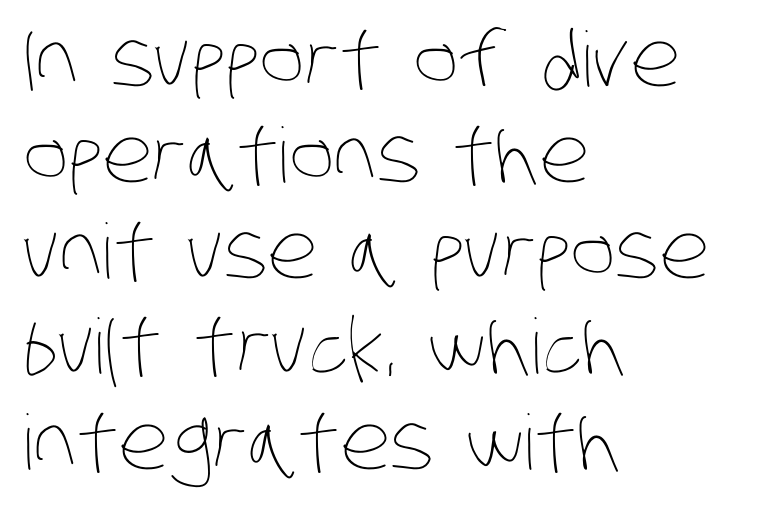
Where is the straight margin? On the left. Leading matches the norm, producing a regular column. A bare baseline throughout the passage. Counters stay open thanks to moderate or lighter strokes.
